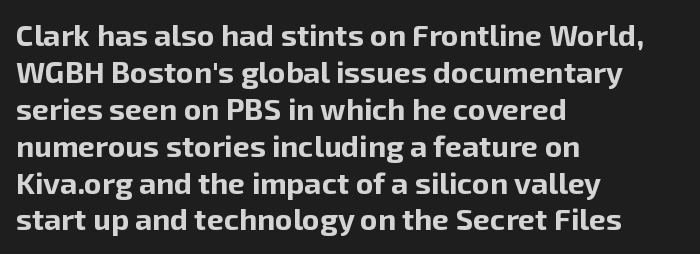
Q: Is the text bold? A: Yes.
Q: Is the text italic (slanted)? A: No, it is upright.
Q: Is the typeface a serif or a sans-serif typeface? A: Sans-serif.
Q: Is the text underlined? A: No.
Q: How is the paragraph aligned? A: Left-aligned.
Q: Is the spacing between letters normal or unusually wide? A: Normal.
Q: Width (condensed, normal, or wide)? A: Normal.
Q: Stroke contrast? A: Low.
Q: x-height? A: Medium.
Q: Monospaced? A: No.
